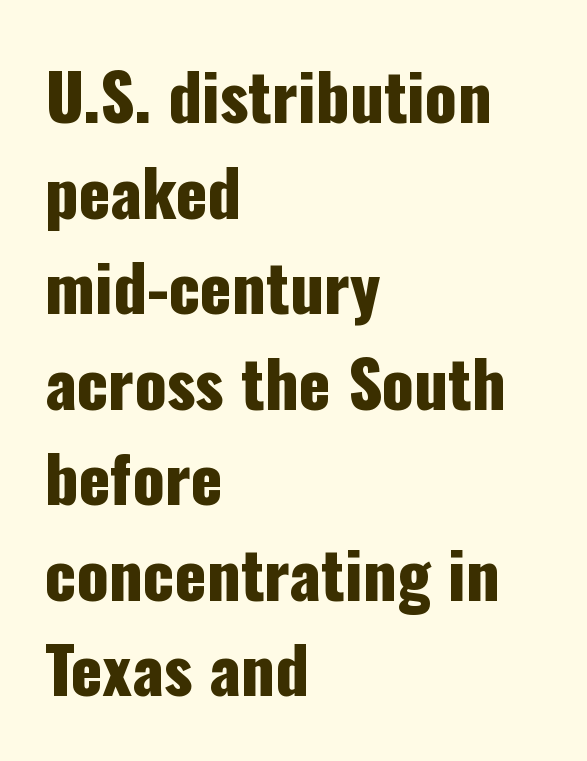
{"serif": "no", "italic": "no", "width": "condensed", "stroke_contrast": "low", "x_height": "medium", "monospaced": "no", "underline": "no", "align": "left", "line_spacing": "normal", "line_spacing_ratio": 1.47, "letter_spacing": "normal", "letter_spacing_em": 0.0, "glyph_px": 65}
